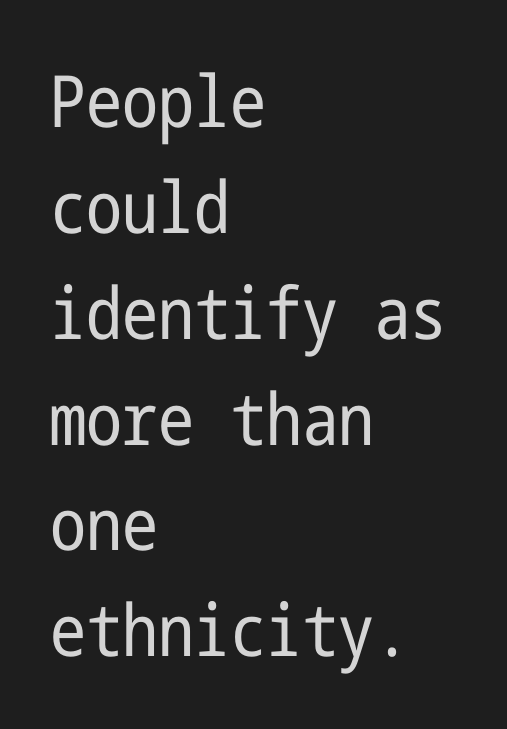
Here the glyphs are tracked normally, forming tight word shapes. The lines are quadded left. Underline: absent. The letters look calm and open, with moderate or lighter stems. Summary of vertical rhythm: regular, with standard interline spacing. The specimen reads as upright at a glance.
